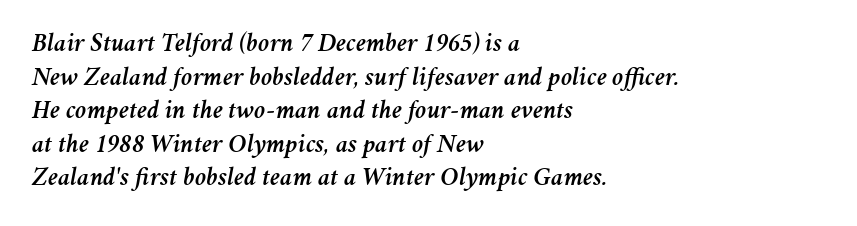
Q: Is the text italic (slanted)? A: Yes, it leans right by about 11 degrees.
Q: Is the text underlined? A: No.
Q: How is the paragraph aligned? A: Left-aligned.
Q: Is the spacing between letters normal or unusually wide? A: Normal.
Q: Is the spacing between lines tight, normal or loose? A: Normal.
